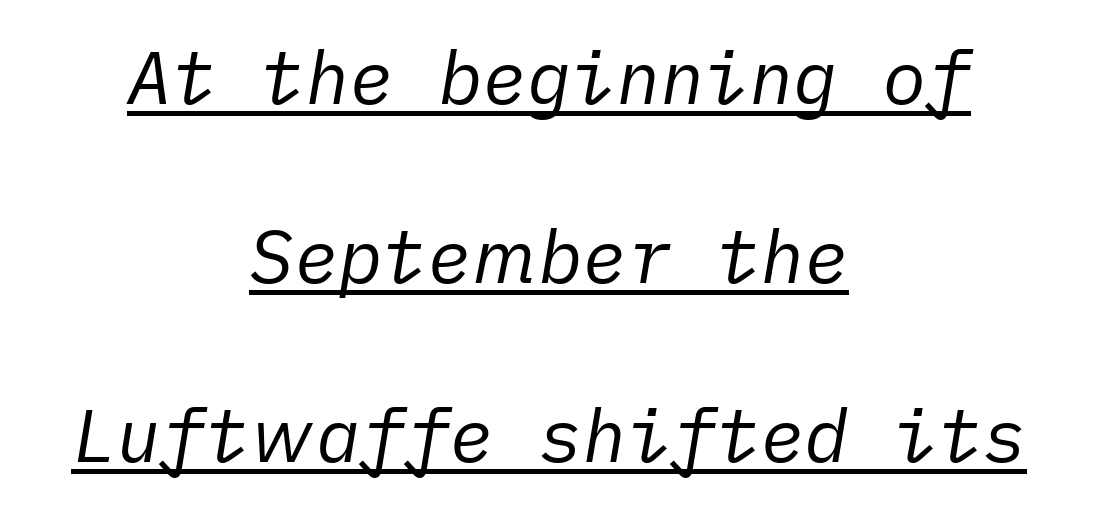
Q: Is the text bold? A: No.
Q: Is the text italic (slanted)? A: Yes, it leans right by about 10 degrees.
Q: Is the text underlined? A: Yes.
Q: How is the paragraph aligned? A: Centered.
Q: Is the spacing between letters normal or unusually wide? A: Normal.
Q: Is the spacing between lines tight, normal or loose? A: Loose.
Q: Width (condensed, normal, or wide)? A: Normal.
Q: Stroke contrast? A: Low.
Q: x-height? A: Medium.
